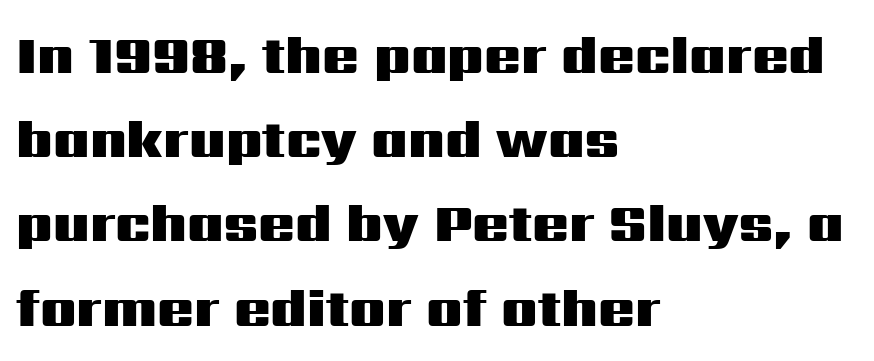
{"serif": "no", "italic": "no", "bold": "yes", "weight": "heavy", "width": "wide", "stroke_contrast": "medium", "x_height": "medium", "monospaced": "no", "underline": "no", "align": "left", "line_spacing": "normal", "line_spacing_ratio": 1.56, "letter_spacing": "normal", "letter_spacing_em": 0.0, "glyph_px": 54}
